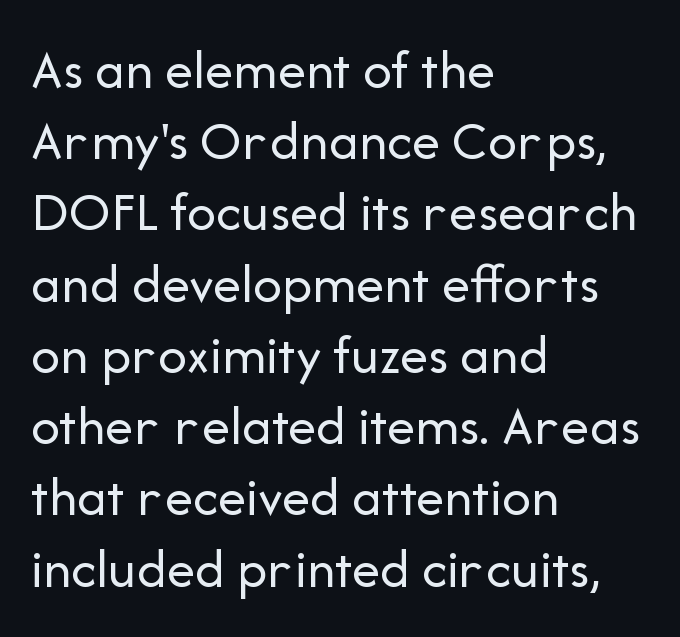
{"serif": "no", "italic": "no", "bold": "no", "weight": "regular", "width": "normal", "stroke_contrast": "low", "x_height": "medium", "monospaced": "no", "underline": "no", "align": "left", "line_spacing": "normal", "line_spacing_ratio": 1.25, "letter_spacing": "normal", "letter_spacing_em": 0.0, "glyph_px": 57}
